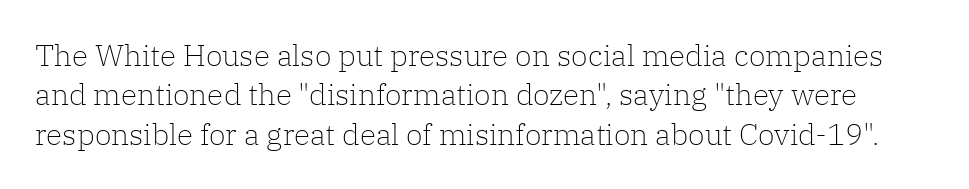
The image shows 30 px light serif type, upright; set normal line spacing (1.31x), normal letter spacing, not underlined; low stroke contrast and a medium x-height.
